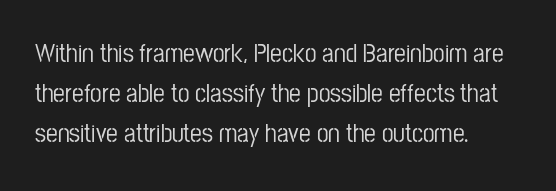
Q: Is the text italic (slanted)? A: No, it is upright.
Q: Is the text underlined? A: No.
Q: How is the paragraph aligned? A: Left-aligned.
Q: Is the spacing between letters normal or unusually wide? A: Normal.
Q: Is the spacing between lines tight, normal or loose? A: Normal.
